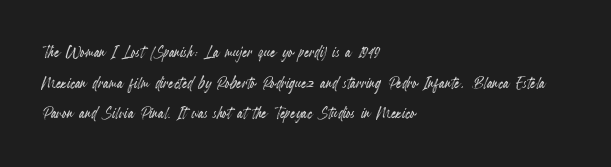
Where is the straight margin? On the left. The passage shown stacks its lines at a standard gap. The passage shown is not underscored anywhere. The tracking reads as untouched default to a designer's eye.
